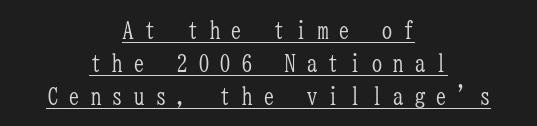
Q: Is the text bold? A: No.
Q: Is the text italic (slanted)? A: No, it is upright.
Q: Is the text underlined? A: Yes.
Q: How is the paragraph aligned? A: Centered.
Q: Is the spacing between letters normal or unusually wide? A: Unusually wide.
Q: Is the spacing between lines tight, normal or loose? A: Normal.
